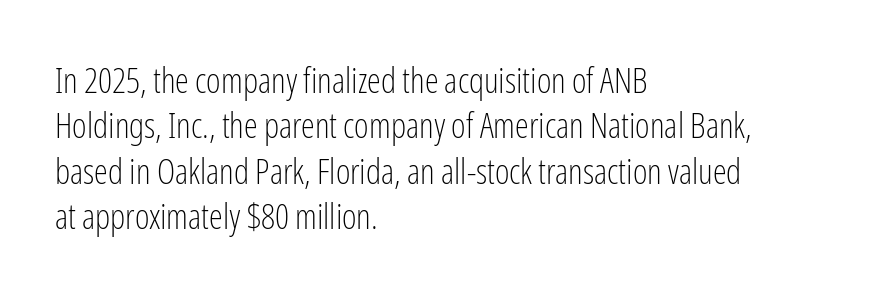
These lines are rendered in a variable-pitch font. Posture: vertical. The rag falls on the right side of this text block. The face looks like a standard text weight, possibly lighter.
